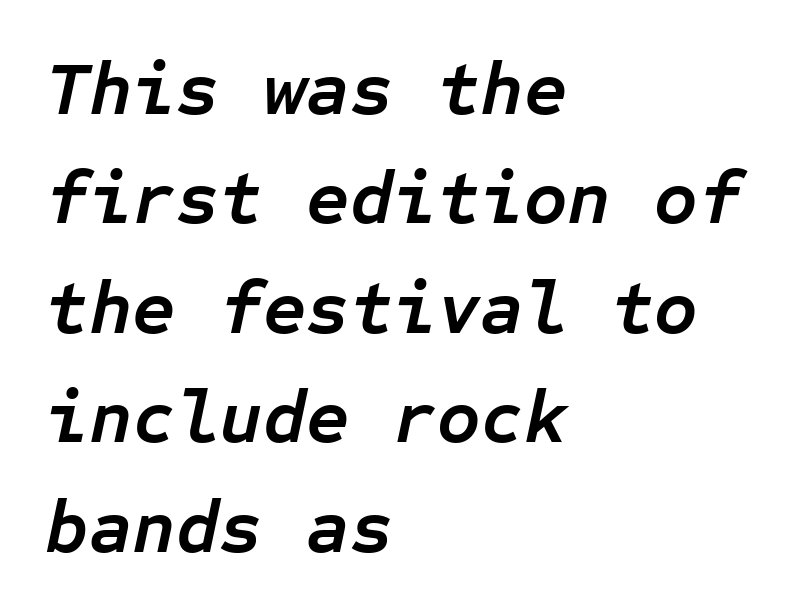
{"italic": "yes", "lean": "right", "slant_degrees": 12, "bold": "yes", "weight": "semibold", "width": "normal", "stroke_contrast": "low", "x_height": "medium", "monospaced": "yes", "underline": "no", "align": "left", "line_spacing": "normal", "line_spacing_ratio": 1.46, "letter_spacing": "normal", "letter_spacing_em": 0.0, "glyph_px": 75}
